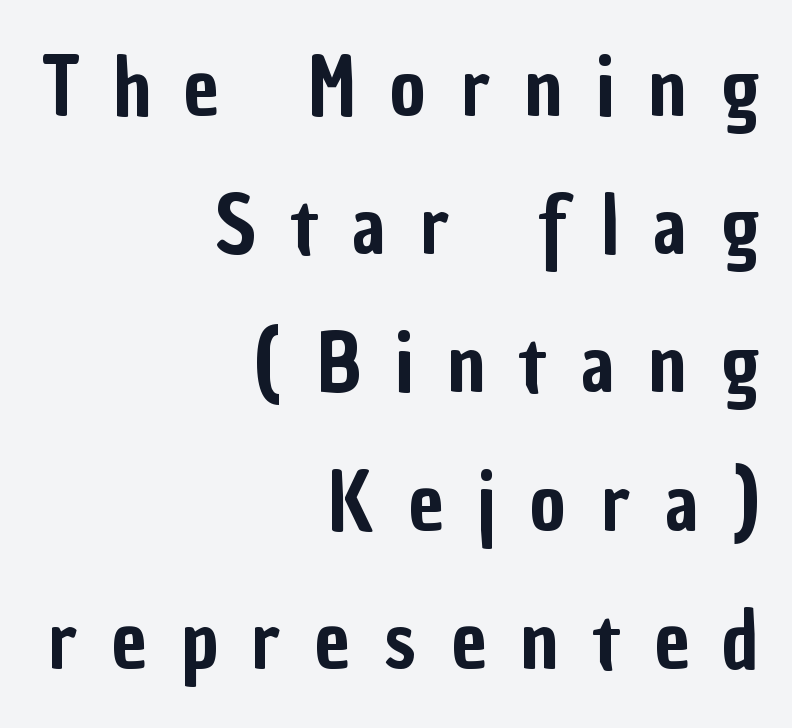
{"serif": "no", "italic": "no", "width": "condensed", "stroke_contrast": "low", "x_height": "medium", "monospaced": "no", "underline": "no", "align": "right", "line_spacing_ratio": 1.75, "letter_spacing": "wide", "letter_spacing_em": 0.43, "glyph_px": 79}
